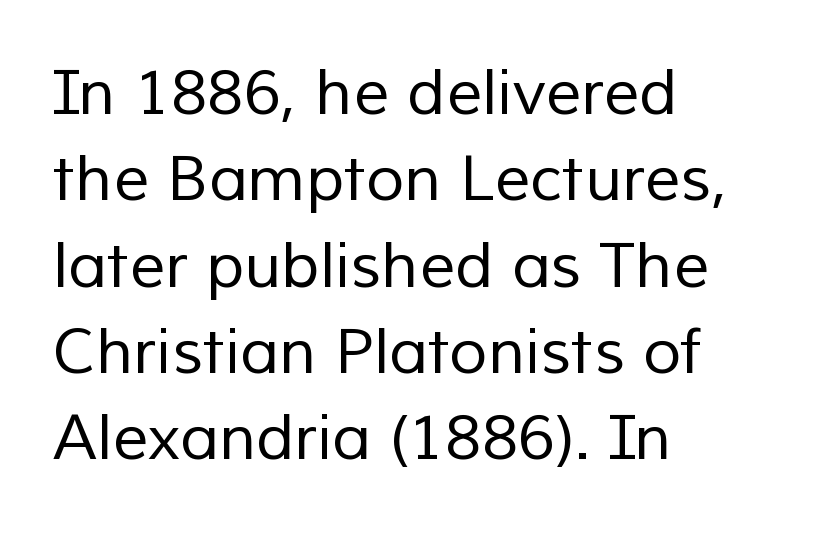
{"serif": "no", "bold": "no", "weight": "regular", "width": "normal", "stroke_contrast": "low", "x_height": "medium", "monospaced": "no", "underline": "no", "align": "left", "line_spacing": "normal", "line_spacing_ratio": 1.37, "letter_spacing": "normal", "letter_spacing_em": 0.0, "glyph_px": 63}
